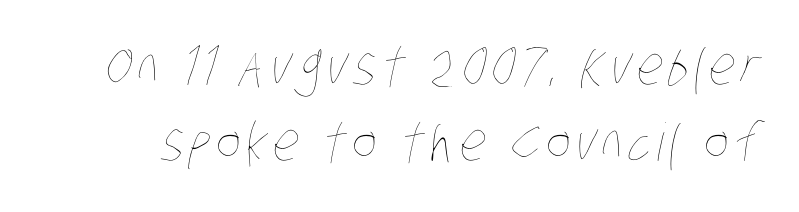
Q: Is the text bold? A: No.
Q: Is the text underlined? A: No.
Q: Is the spacing between lines tight, normal or loose? A: Normal.
Q: Width (condensed, normal, or wide)? A: Condensed.
Q: Stroke contrast? A: Low.
Q: x-height? A: Large.
Q: Monospaced? A: No.
